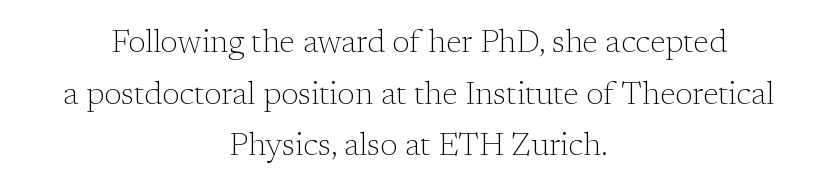
Looks like regular typesetting: each glyph gets only the width it needs. You can tell it's not italic because the verticals are truly vertical. Classification — serif. Horizontal bands of white between lines are of average thickness.
